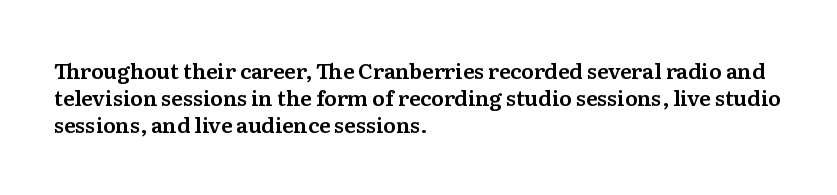
The letters stand straight up with perfectly vertical stems. Tracking here is standard; glyphs follow each other at the usual distance. Whoever set this chose a conventional vertical rhythm. The paragraph has a hard left edge and a soft right edge. Has an underline been added? It has not.
